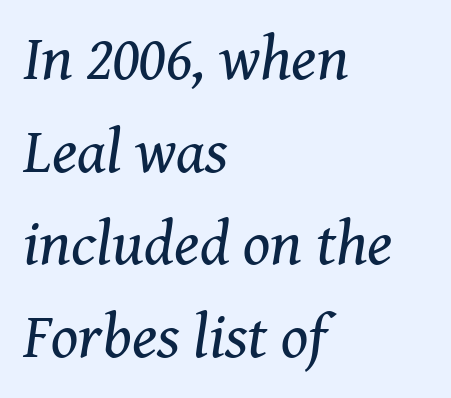
Inter-character spacing is left at the font's built-in metrics. Does the copy run flush right? No — it runs flush left. This reads as an unemphasized weight, regular at the heaviest. If you drew a line through each stem, it would be angled. The text was rendered using a seriffed face with decorative stroke endings. Here the designer chose a conventional face with non-uniform glyph widths.
